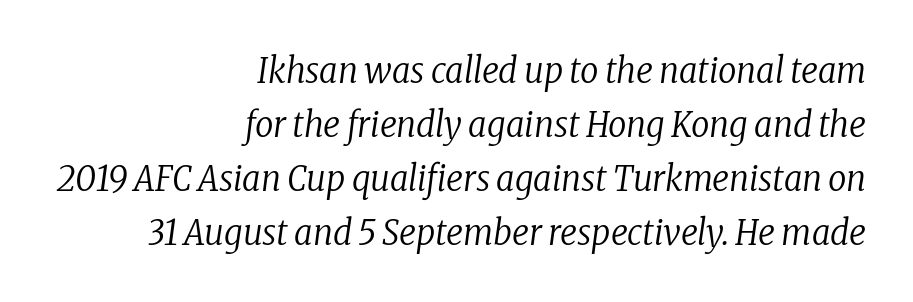
Q: Is the text bold? A: No.
Q: Is the text italic (slanted)? A: Yes, it leans right by about 8 degrees.
Q: Is the typeface a serif or a sans-serif typeface? A: Serif.
Q: Is the text underlined? A: No.
Q: How is the paragraph aligned? A: Right-aligned.
Q: Is the spacing between letters normal or unusually wide? A: Normal.
Q: Is the spacing between lines tight, normal or loose? A: Normal.
Q: Width (condensed, normal, or wide)? A: Condensed.
Q: Stroke contrast? A: Low.
Q: x-height? A: Medium.
Q: Monospaced? A: No.
